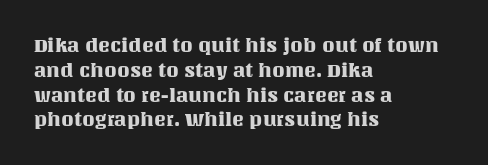
The image shows 20 px text type, upright; set left-aligned, line spacing 1.24x, normal letter spacing, not underlined.
